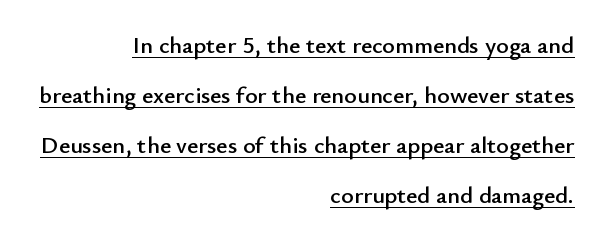
The image shows 24 px text type, upright; set right-aligned, loose line spacing (2.09x), normal letter spacing, underlined.
